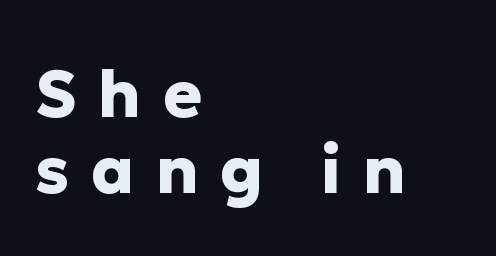
{"serif": "no", "italic": "no", "bold": "yes", "weight": "heavy", "width": "normal", "stroke_contrast": "low", "x_height": "medium", "monospaced": "no", "underline": "no", "align": "left", "line_spacing_ratio": 1.17, "letter_spacing": "wide", "letter_spacing_em": 0.33, "glyph_px": 65}
